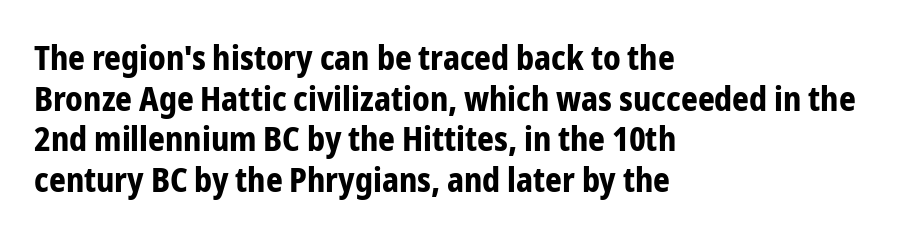
{"serif": "no", "italic": "no", "bold": "yes", "weight": "bold", "width": "condensed", "stroke_contrast": "low", "x_height": "medium", "monospaced": "no", "underline": "no", "align": "left", "line_spacing_ratio": 1.23, "letter_spacing": "normal", "letter_spacing_em": 0.0, "glyph_px": 33}
